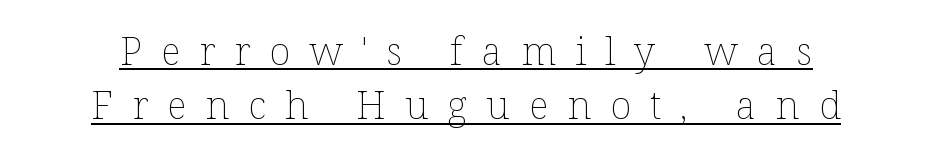
Stroke thickness stays within the range of a standard reading face or lighter. Does extra space separate the letters? Yes, quite a lot of it. Spacing verdict: proportional, widths tailored to each character. Characters remain perfectly vertical along every line. Underlining? Definitely there. Each line is balanced around a shared central axis.
